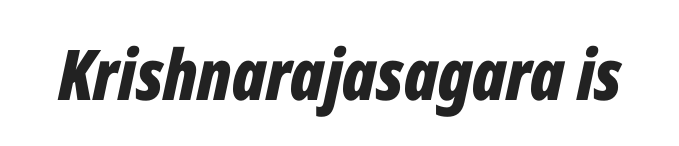
Q: Is the text bold? A: Yes.
Q: Is the text italic (slanted)? A: Yes, it leans right by about 12 degrees.
Q: Is the text underlined? A: No.
Q: Is the spacing between letters normal or unusually wide? A: Normal.
Q: Width (condensed, normal, or wide)? A: Condensed.
Q: Stroke contrast? A: Low.
Q: x-height? A: Medium.
Q: Monospaced? A: No.
